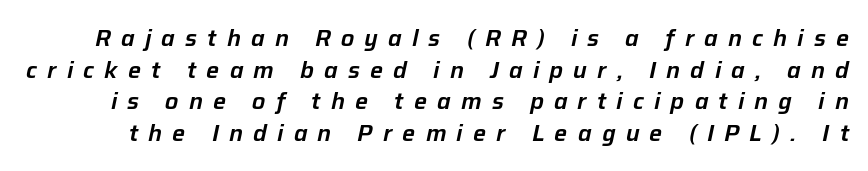
The image shows 23 px text type, italic (leaning right); set normal line spacing (1.37x), unusually wide letter spacing (+0.44 em), not underlined.
